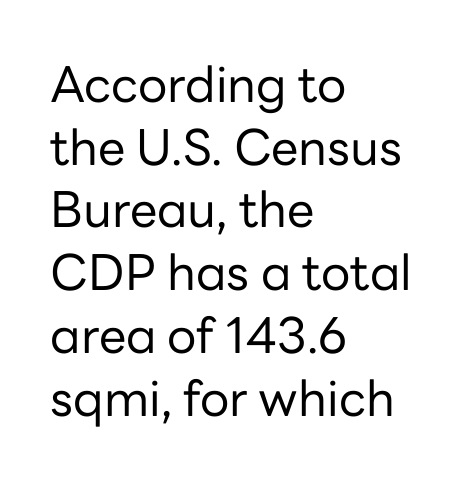
Q: Is the text bold? A: No.
Q: Is the text italic (slanted)? A: No, it is upright.
Q: Is the typeface a serif or a sans-serif typeface? A: Sans-serif.
Q: Is the text underlined? A: No.
Q: How is the paragraph aligned? A: Left-aligned.
Q: Is the spacing between letters normal or unusually wide? A: Normal.
Q: Is the spacing between lines tight, normal or loose? A: Normal.
Q: Width (condensed, normal, or wide)? A: Normal.
Q: Stroke contrast? A: Low.
Q: x-height? A: Medium.
Q: Monospaced? A: No.
